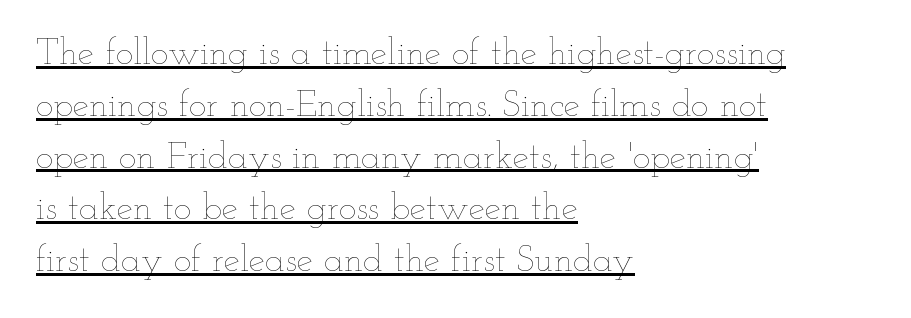
The image shows 37 px thin, wide type, upright; set left-aligned, normal line spacing (1.4x), normal letter spacing, underlined; low stroke contrast and a small x-height.
